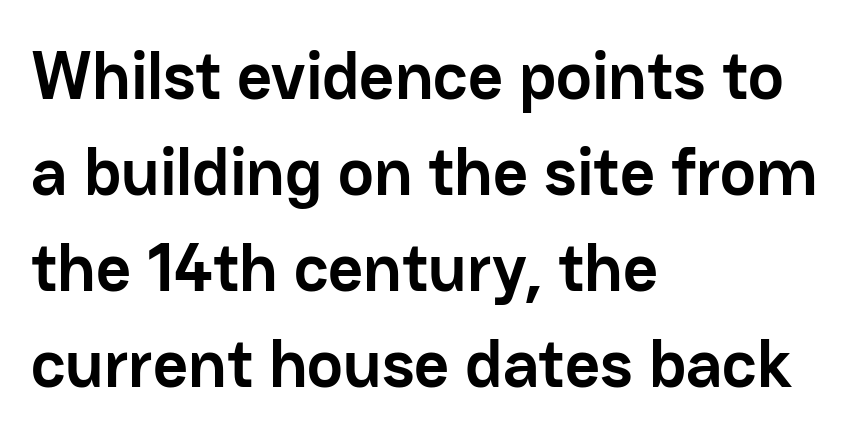
{"serif": "no", "italic": "no", "bold": "yes", "weight": "semibold", "width": "normal", "stroke_contrast": "low", "x_height": "medium", "monospaced": "no", "underline": "no", "align": "left", "line_spacing": "normal", "line_spacing_ratio": 1.41, "letter_spacing": "normal", "letter_spacing_em": 0.0, "glyph_px": 68}
